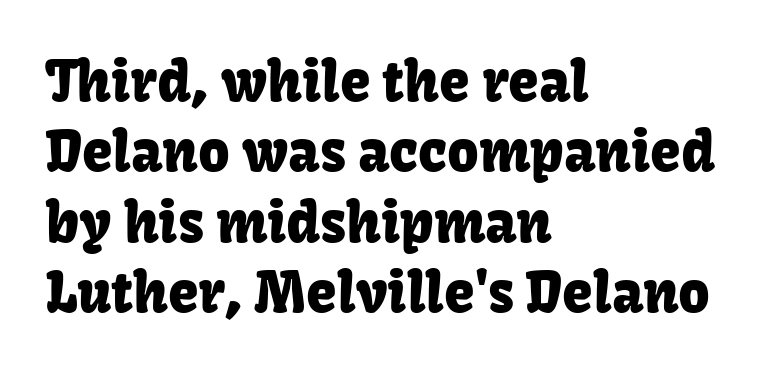
{"serif": "no", "italic": "no", "width": "normal", "stroke_contrast": "low", "x_height": "medium", "monospaced": "no", "underline": "no", "align": "left", "line_spacing": "normal", "line_spacing_ratio": 1.28, "letter_spacing": "normal", "letter_spacing_em": 0.0, "glyph_px": 55}
